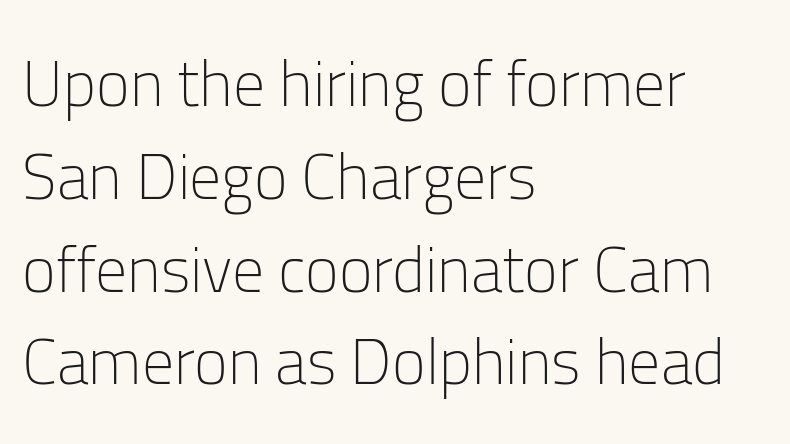
{"serif": "no", "italic": "no", "bold": "no", "weight": "light", "width": "normal", "stroke_contrast": "low", "x_height": "medium", "monospaced": "no", "underline": "no", "align": "left", "line_spacing": "normal", "line_spacing_ratio": 1.45, "letter_spacing": "normal", "letter_spacing_em": 0.0, "glyph_px": 64}
